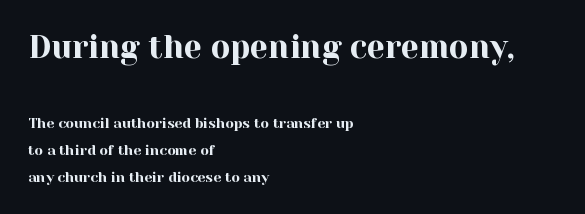
Q: Is the text italic (slanted)? A: No, it is upright.
Q: Is the typeface a serif or a sans-serif typeface? A: Serif.
Q: Is the text underlined? A: No.
Q: How is the paragraph aligned? A: Left-aligned.
Q: Is the spacing between letters normal or unusually wide? A: Normal.
Q: Is the spacing between lines tight, normal or loose? A: Loose.
Q: Which block of text is set in a larger size, the first (top) or the second (bottom)? A: The first (top) one.
Q: Width (condensed, normal, or wide)? A: Normal.
Q: x-height? A: Medium.
Q: Monospaced? A: No.
